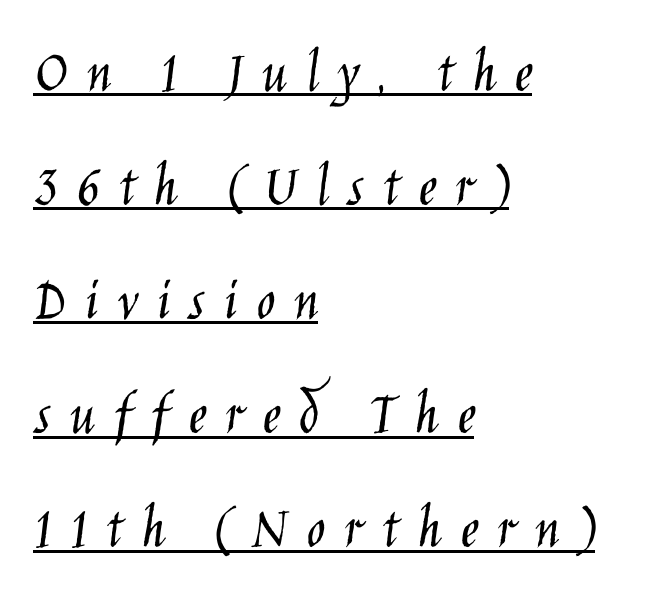
The image shows 62 px light, condensed sans-serif type; set left-aligned, line spacing 1.84x, unusually wide letter spacing (+0.3 em), underlined; low stroke contrast and a large x-height.
